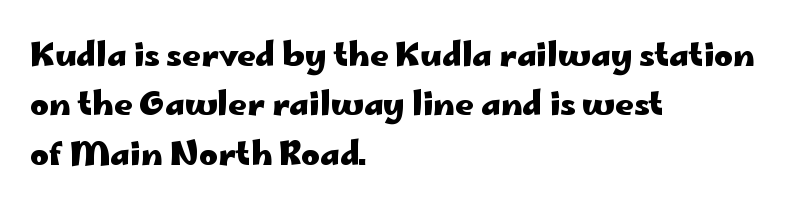
{"serif": "no", "italic": "no", "bold": "yes", "weight": "heavy", "width": "wide", "stroke_contrast": "low", "x_height": "small", "monospaced": "no", "underline": "no", "align": "left", "line_spacing": "normal", "line_spacing_ratio": 1.54, "letter_spacing": "normal", "letter_spacing_em": 0.0, "glyph_px": 32}
